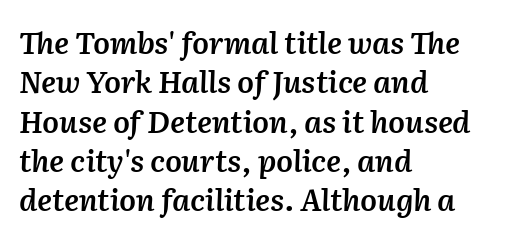
{"italic": "yes", "lean": "right", "slant_degrees": 2, "bold": "semi", "weight": "semibold", "width": "normal", "stroke_contrast": "medium", "x_height": "medium", "monospaced": "no", "underline": "no", "align": "left", "line_spacing": "normal", "line_spacing_ratio": 1.31, "letter_spacing": "normal", "letter_spacing_em": 0.0, "glyph_px": 30}
